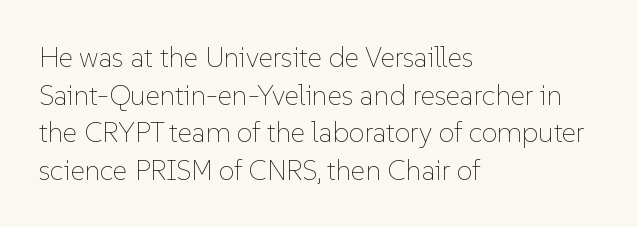
{"italic": "no", "bold": "no", "weight": "thin", "width": "normal", "stroke_contrast": "low", "x_height": "medium", "monospaced": "no", "underline": "no", "align": "left", "line_spacing": "normal", "line_spacing_ratio": 1.34, "letter_spacing": "normal", "letter_spacing_em": 0.0, "glyph_px": 28}
